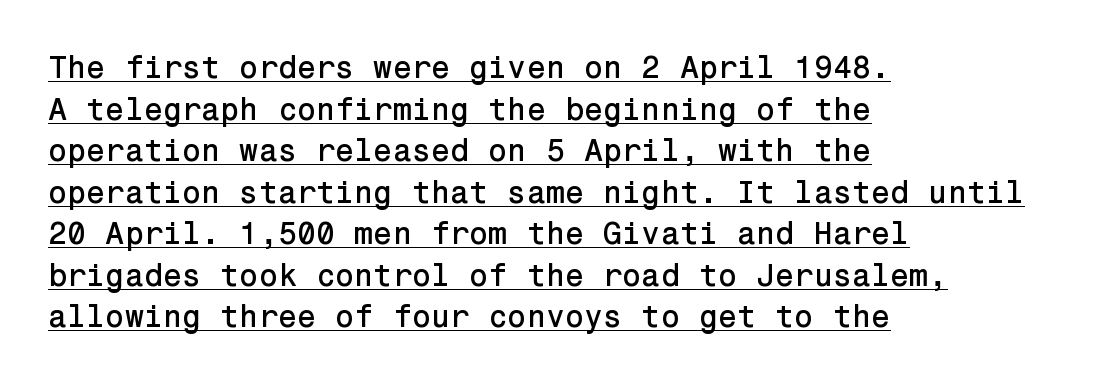
Q: Is the text italic (slanted)? A: No, it is upright.
Q: Is the typeface a serif or a sans-serif typeface? A: Sans-serif.
Q: Is the text underlined? A: Yes.
Q: How is the paragraph aligned? A: Left-aligned.
Q: Is the spacing between letters normal or unusually wide? A: Normal.
Q: Is the spacing between lines tight, normal or loose? A: Normal.
Q: Width (condensed, normal, or wide)? A: Normal.
Q: Stroke contrast? A: Low.
Q: x-height? A: Medium.
